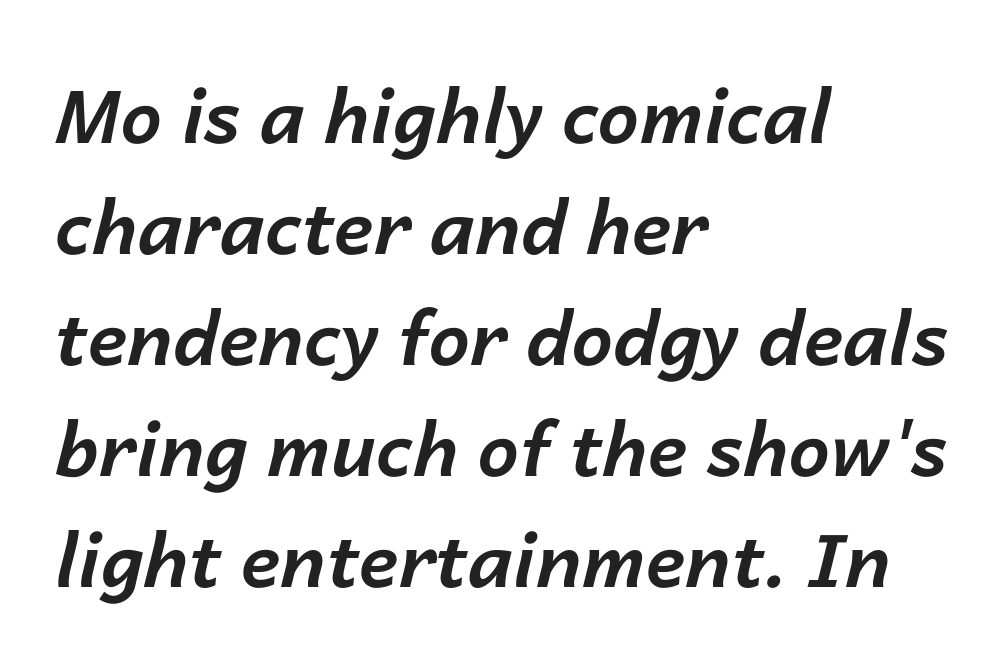
{"italic": "yes", "lean": "right", "slant_degrees": 14, "bold": "yes", "weight": "bold", "width": "normal", "stroke_contrast": "low", "x_height": "medium", "monospaced": "no", "underline": "no", "align": "left", "line_spacing": "normal", "line_spacing_ratio": 1.5, "letter_spacing": "normal", "letter_spacing_em": 0.0, "glyph_px": 74}
